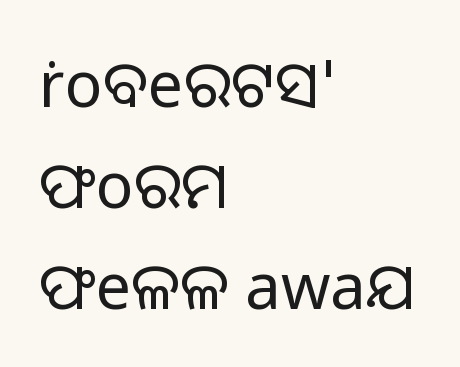
The image shows 63 px regular-weight sans-serif type, upright; set left-aligned, normal line spacing (1.6x), normal letter spacing, not underlined; low stroke contrast and a medium x-height.
